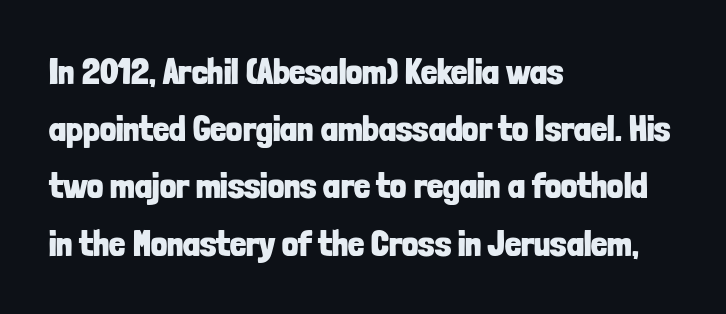
The image shows 36 px bold, condensed sans-serif type, upright; set left-aligned, normal line spacing (1.59x), normal letter spacing, not underlined; low stroke contrast and a medium x-height.
